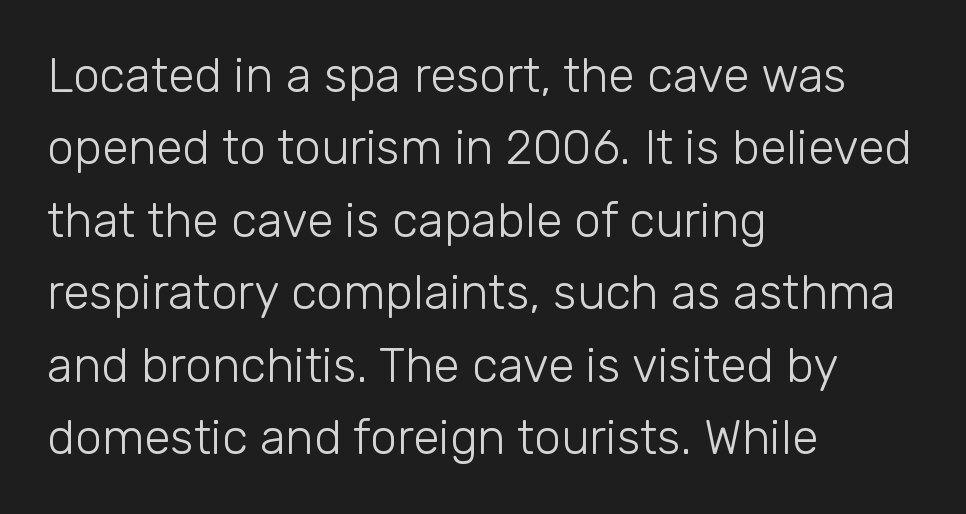
Q: Is the text bold? A: No.
Q: Is the text italic (slanted)? A: No, it is upright.
Q: Is the typeface a serif or a sans-serif typeface? A: Sans-serif.
Q: Is the text underlined? A: No.
Q: How is the paragraph aligned? A: Left-aligned.
Q: Is the spacing between letters normal or unusually wide? A: Normal.
Q: Is the spacing between lines tight, normal or loose? A: Normal.
Q: Width (condensed, normal, or wide)? A: Normal.
Q: Stroke contrast? A: Low.
Q: x-height? A: Medium.
Q: Monospaced? A: No.
